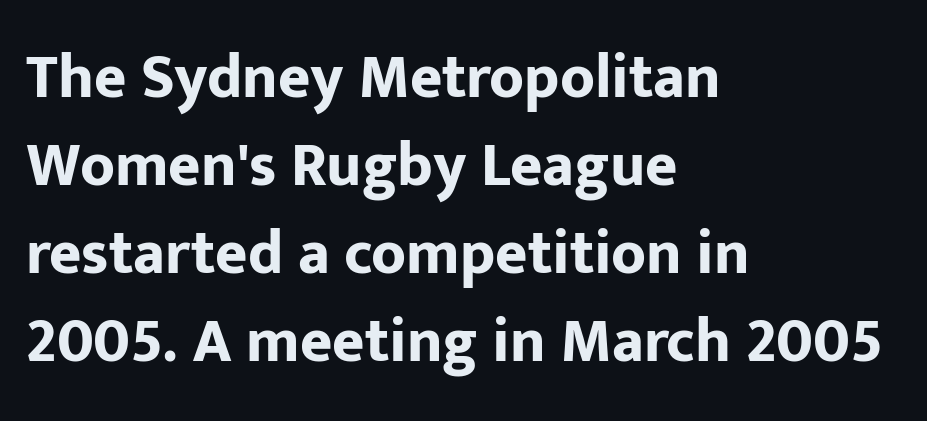
The image shows 62 px bold sans-serif type, upright; set left-aligned, normal line spacing (1.42x), normal letter spacing, not underlined; low stroke contrast and a medium x-height.
